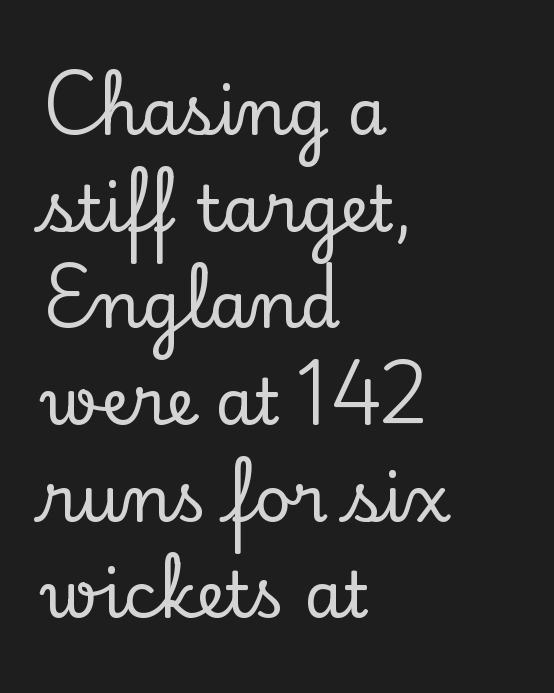
{"serif": "yes", "italic": "no", "width": "normal", "stroke_contrast": "low", "x_height": "small", "monospaced": "no", "underline": "no", "align": "left", "line_spacing": "normal", "line_spacing_ratio": 1.51, "letter_spacing": "normal", "letter_spacing_em": 0.0, "glyph_px": 64}
